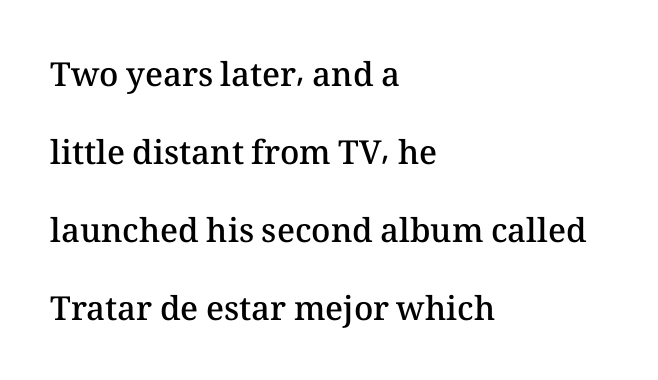
The image shows 33 px semibold type, upright; set left-aligned, loose line spacing (2.36x), normal letter spacing, not underlined; medium stroke contrast and a medium x-height.
